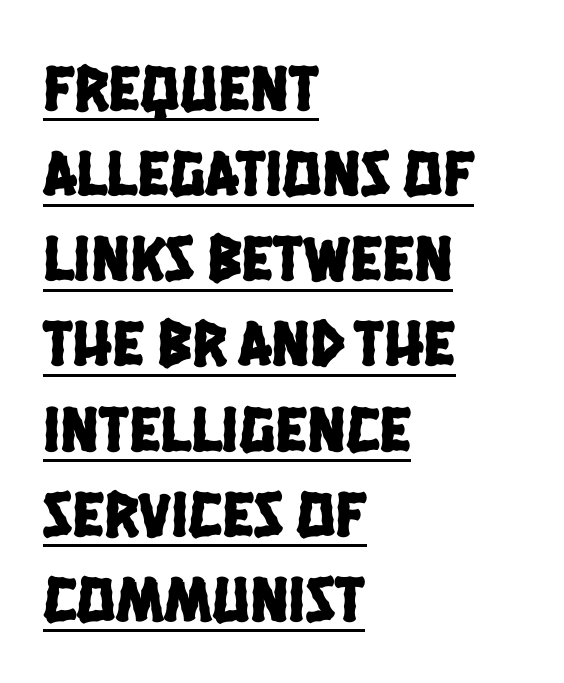
The image shows 65 px condensed sans-serif type; set left-aligned, normal line spacing (1.31x), normal letter spacing, underlined; low stroke contrast and a large x-height.
